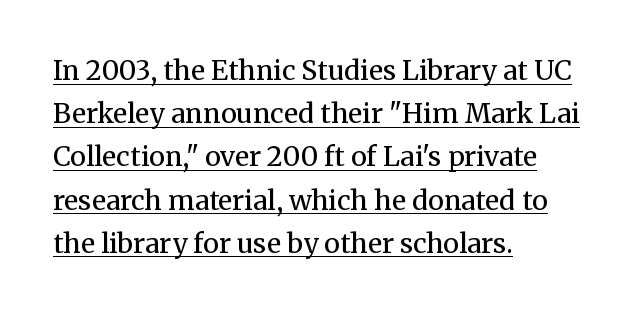
A student would call this left alignment; a typographer would say flush left, rag right. It's the straight-up-and-down kind of type. No heavy texture on the line: the type isn't bold. The vertical gap from one line to the next is medium. The sample's only ornament is a line tracing under the words. The horizontal fit of the characters is conventional and even.
